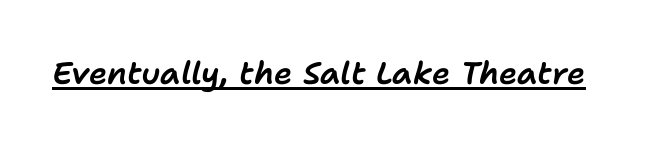
Q: Is the text italic (slanted)? A: Yes, it leans right by about 11 degrees.
Q: Is the text underlined? A: Yes.
Q: Is the spacing between letters normal or unusually wide? A: Normal.
Q: Width (condensed, normal, or wide)? A: Normal.
Q: Stroke contrast? A: Low.
Q: x-height? A: Medium.
Q: Monospaced? A: No.
